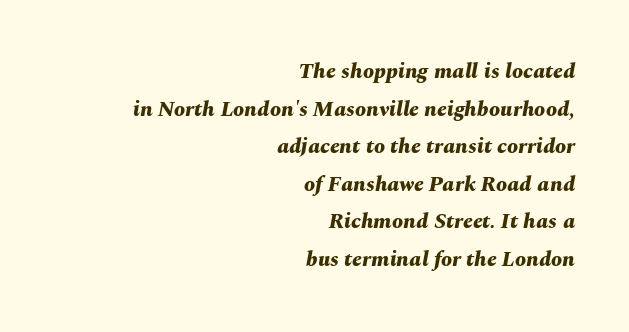
The image shows 22 px bold type, italic (leaning right); set right-aligned, line spacing 1.71x, normal letter spacing, not underlined.
